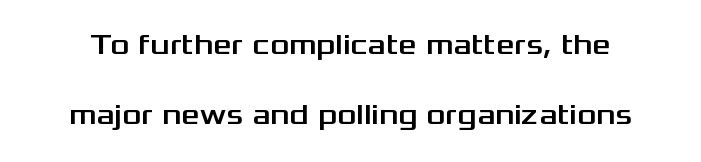
The image shows 29 px wide sans-serif type, upright; set loose line spacing (2.4x), normal letter spacing, not underlined; medium stroke contrast and a medium x-height.
